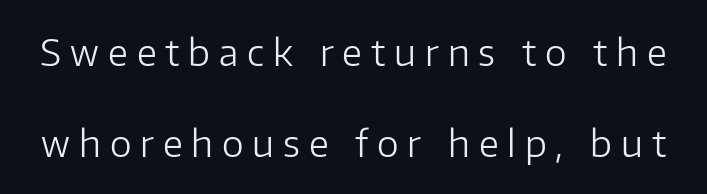
The lettering stays uniformly vertical, giving the passage a roman look. Nope, no serifs anywhere on these letters. Summary of vertical rhythm: relaxed, with wide interline spacing. Unmarked baselines from the first word to the last.
